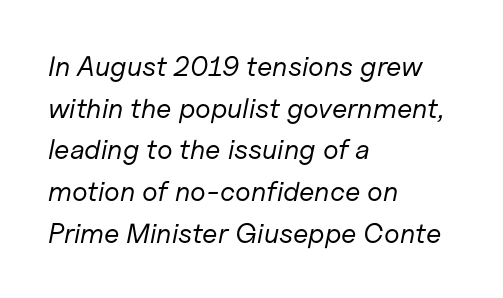
The compositor pushed each line to the left boundary. Weight: regular or lighter. The rendering uses a moderate line-height, typical for paragraphs. The whole block is typeset with a tilt.
